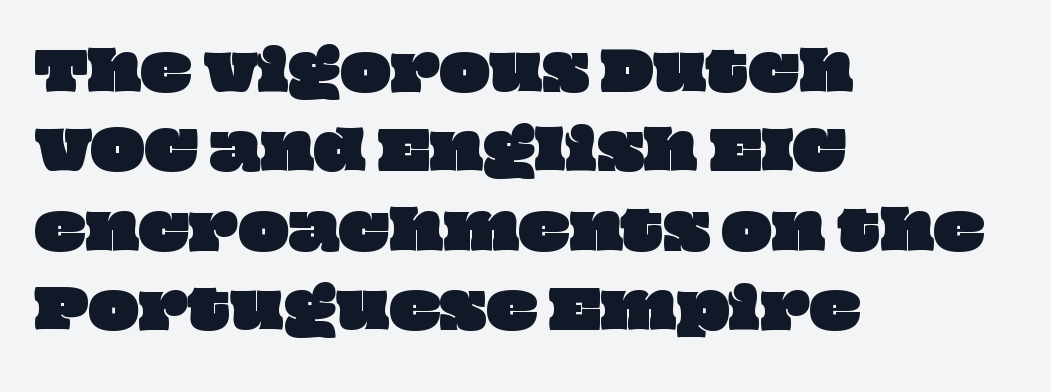
The image shows 53 px wide type; set left-aligned, normal line spacing (1.5x), normal letter spacing, not underlined; low stroke contrast and a large x-height.
